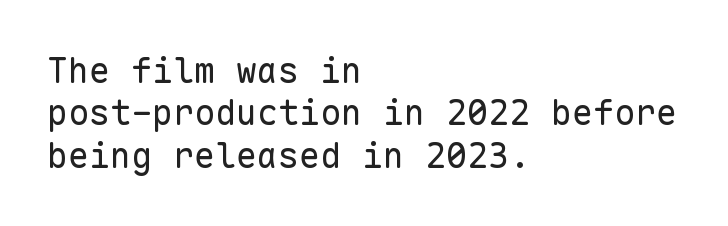
No feet cap the strokes, marking this as sans-serif type. Here the designer chose a console-style face with uniform glyph widths. Nothing heavy about these letters — not bold at all. The glyphs are unaccompanied by any horizontal stroke below them.
